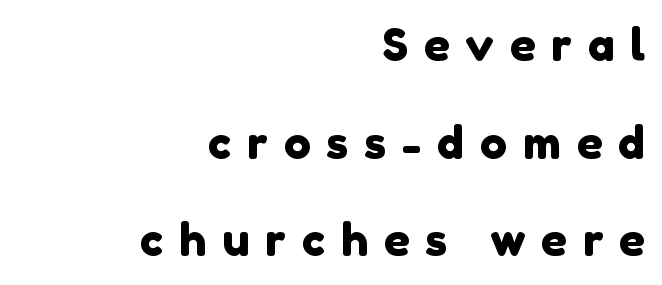
The image shows 45 px sans-serif type; set right-aligned, loose line spacing (2.17x), unusually wide letter spacing (+0.35 em), not underlined; a medium x-height.
